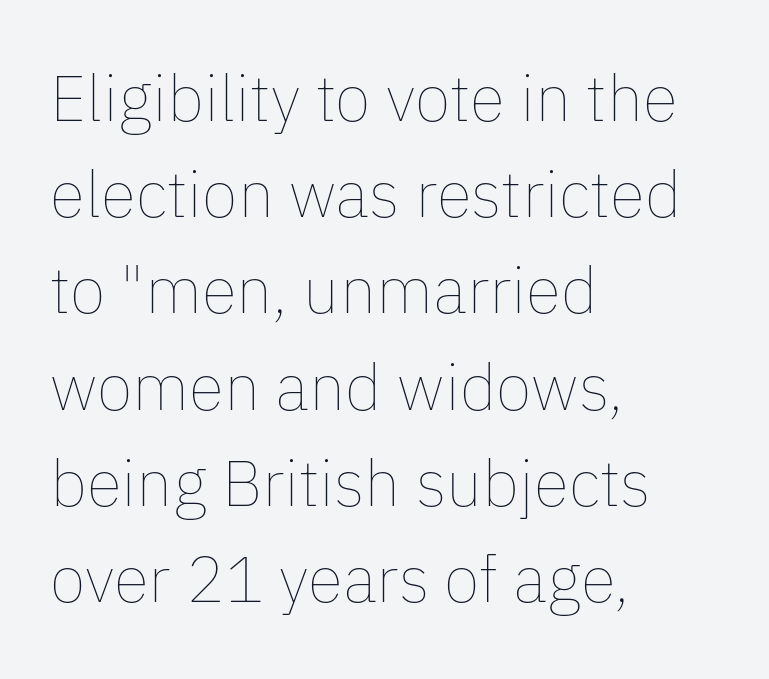
Q: Is the text bold? A: No.
Q: Is the text italic (slanted)? A: No, it is upright.
Q: Is the text underlined? A: No.
Q: How is the paragraph aligned? A: Left-aligned.
Q: Is the spacing between letters normal or unusually wide? A: Normal.
Q: Is the spacing between lines tight, normal or loose? A: Normal.
Q: Width (condensed, normal, or wide)? A: Normal.
Q: Stroke contrast? A: Low.
Q: x-height? A: Medium.
Q: Monospaced? A: No.
